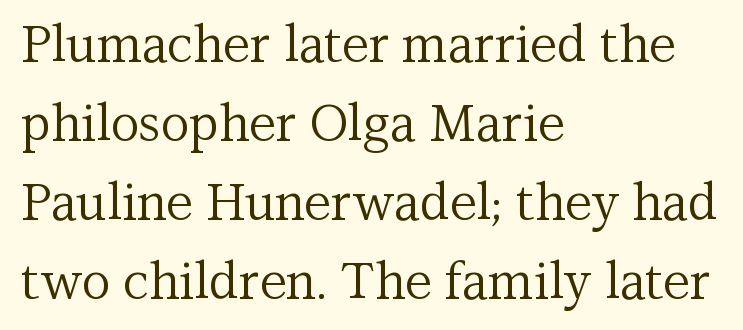
This is serif lettering, the kind often seen in printed books. Is there much room between lines? A standard amount, neither cramped nor airy. Between one letter and the next there's only the usual sliver of space. Words float on clear page, feet unadorned. Typeset ragged right — the left edge is the straight one.
